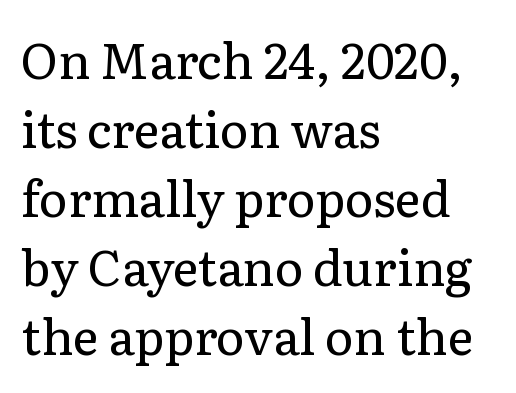
Q: Is the text bold? A: No.
Q: Is the text italic (slanted)? A: No, it is upright.
Q: Is the typeface a serif or a sans-serif typeface? A: Serif.
Q: Is the text underlined? A: No.
Q: How is the paragraph aligned? A: Left-aligned.
Q: Is the spacing between letters normal or unusually wide? A: Normal.
Q: Is the spacing between lines tight, normal or loose? A: Normal.
Q: Width (condensed, normal, or wide)? A: Normal.
Q: Stroke contrast? A: Low.
Q: x-height? A: Medium.
Q: Monospaced? A: No.
